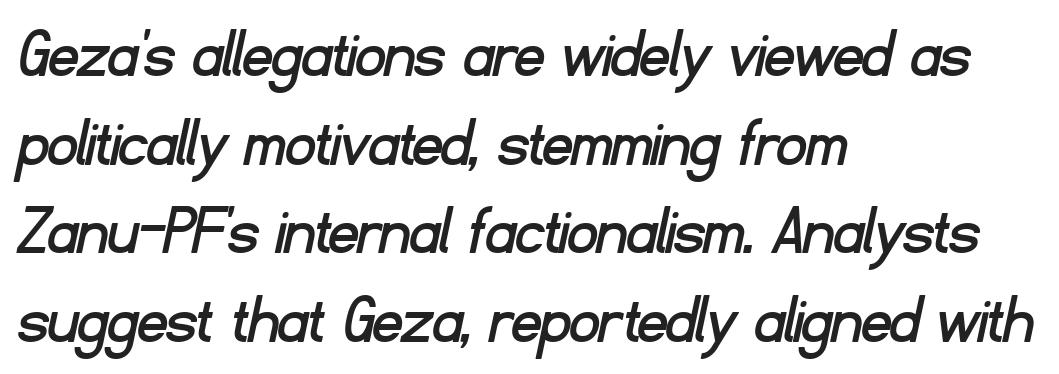
Q: Is the typeface a serif or a sans-serif typeface? A: Sans-serif.
Q: Is the text underlined? A: No.
Q: How is the paragraph aligned? A: Left-aligned.
Q: Is the spacing between letters normal or unusually wide? A: Normal.
Q: Width (condensed, normal, or wide)? A: Normal.
Q: Stroke contrast? A: Low.
Q: x-height? A: Small.
Q: Monospaced? A: No.
